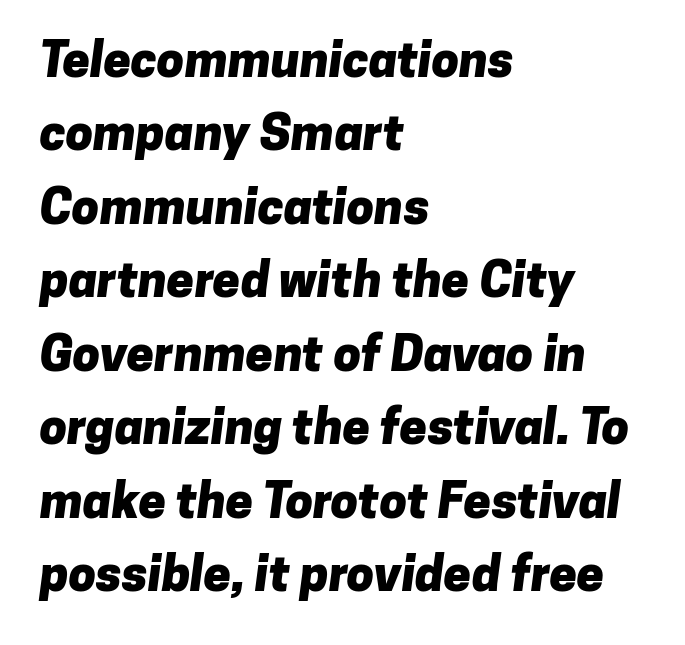
The image shows 49 px heavy sans-serif type; set left-aligned, normal line spacing (1.5x), normal letter spacing, not underlined; low stroke contrast and a medium x-height.
